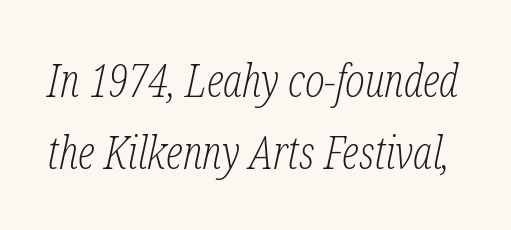
{"serif": "yes", "italic": "yes", "lean": "right", "slant_degrees": 12, "bold": "no", "weight": "light", "width": "condensed", "stroke_contrast": "low", "x_height": "medium", "monospaced": "no", "underline": "no", "line_spacing": "normal", "line_spacing_ratio": 1.56, "letter_spacing": "normal", "letter_spacing_em": 0.0, "glyph_px": 46}
